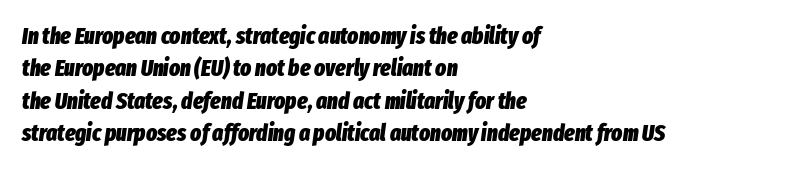
The image shows 23 px bold type, italic (leaning right); set left-aligned, normal line spacing (1.41x), normal letter spacing, not underlined.
